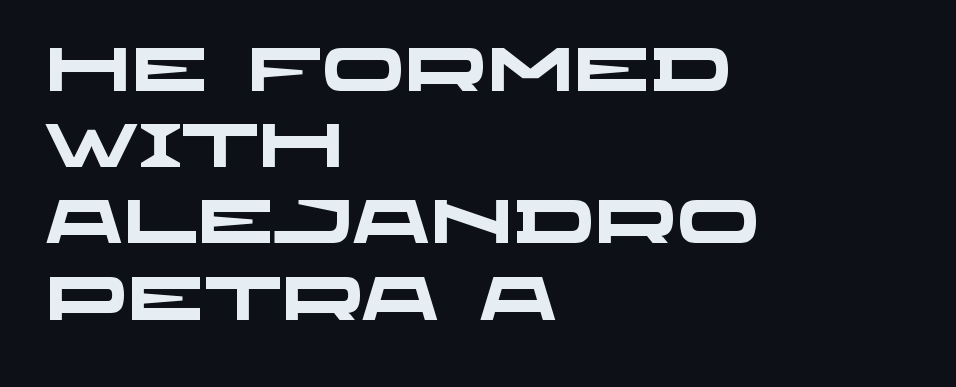
Q: Is the text bold? A: Yes.
Q: Is the typeface a serif or a sans-serif typeface? A: Sans-serif.
Q: Is the text underlined? A: No.
Q: How is the paragraph aligned? A: Left-aligned.
Q: Is the spacing between letters normal or unusually wide? A: Normal.
Q: Is the spacing between lines tight, normal or loose? A: Normal.
Q: Width (condensed, normal, or wide)? A: Wide.
Q: Stroke contrast? A: Low.
Q: x-height? A: Large.
Q: Monospaced? A: No.
